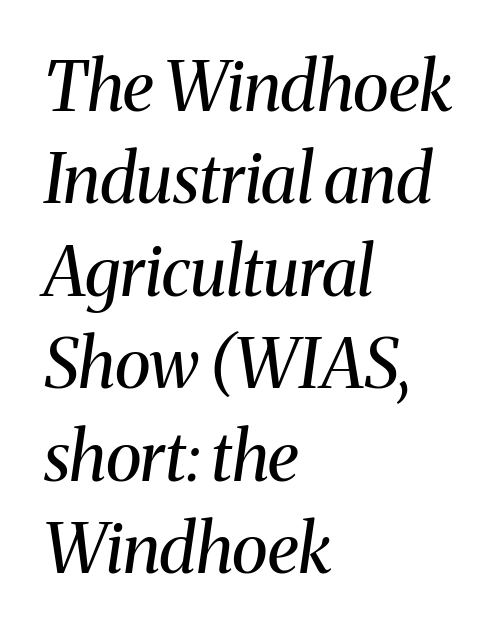
Summary of weight: not heavy and not bold. The line texture is even and compact thanks to regular tracking. Observe the serifs anchoring each vertical stroke in this sample. The lettering tilts uniformly, giving the passage an italic look. The leading is moderate, giving the passage an even texture. Check under the words: just untouched page.
